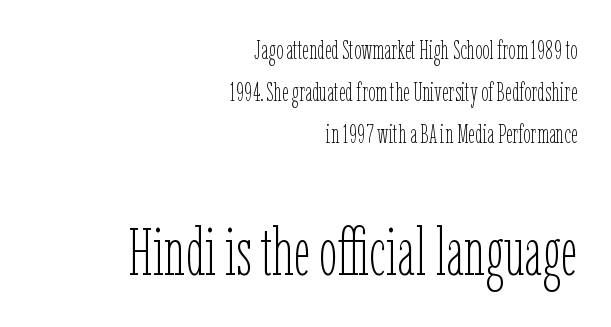
Larger block? The one below; the one above is distinctly smaller. Is this a fixed-width face? No — the glyphs have proportional, varying widths. Italic? Not at all — the glyphs are vertical. Each row of text sits above clean, open space. What stands out about the letter spacing? Nothing — it is the standard amount. Interline gaps are of average width in this sample.
